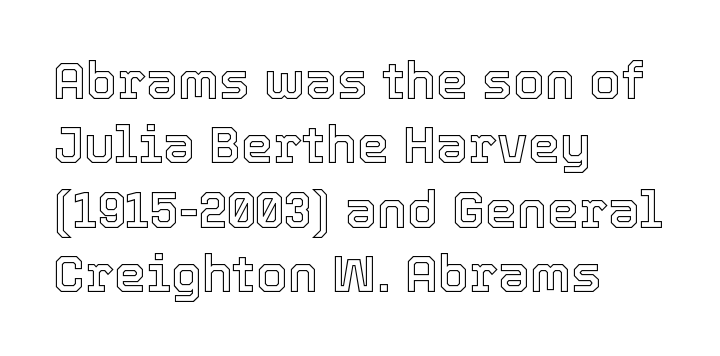
Q: Is the text italic (slanted)? A: No, it is upright.
Q: Is the text underlined? A: No.
Q: How is the paragraph aligned? A: Left-aligned.
Q: Is the spacing between letters normal or unusually wide? A: Normal.
Q: Is the spacing between lines tight, normal or loose? A: Normal.
Q: Width (condensed, normal, or wide)? A: Normal.
Q: x-height? A: Medium.
Q: Monospaced? A: No.
